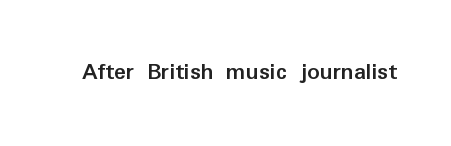
The image shows 25 px bold type, upright; set normal letter spacing, not underlined.
